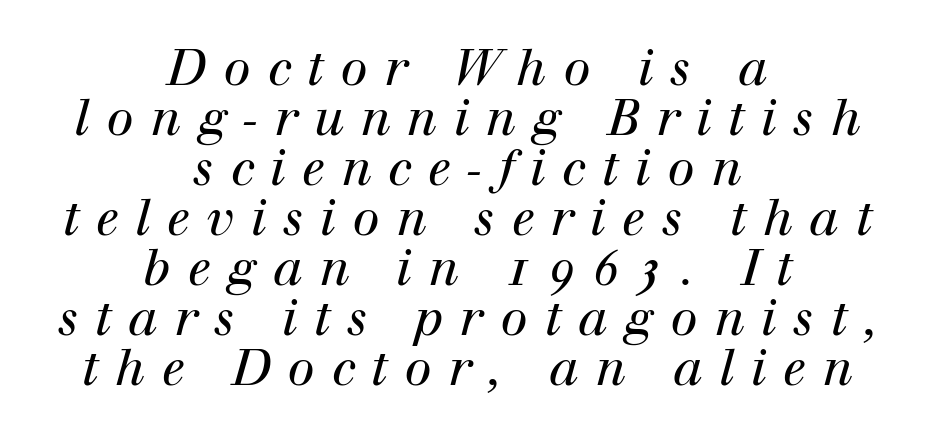
{"serif": "yes", "italic": "yes", "lean": "right", "slant_degrees": 12, "bold": "no", "weight": "regular", "width": "normal", "stroke_contrast": "high", "x_height": "medium", "monospaced": "no", "underline": "no", "align": "center", "line_spacing": "tight", "line_spacing_ratio": 1.02, "letter_spacing": "wide", "letter_spacing_em": 0.34, "glyph_px": 49}
